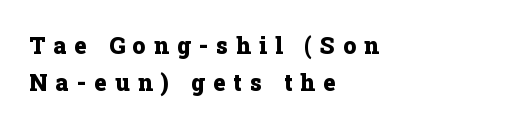
Q: Is the text bold? A: Yes.
Q: Is the text italic (slanted)? A: No, it is upright.
Q: Is the text underlined? A: No.
Q: How is the paragraph aligned? A: Left-aligned.
Q: Is the spacing between letters normal or unusually wide? A: Unusually wide.
Q: Is the spacing between lines tight, normal or loose? A: Normal.
